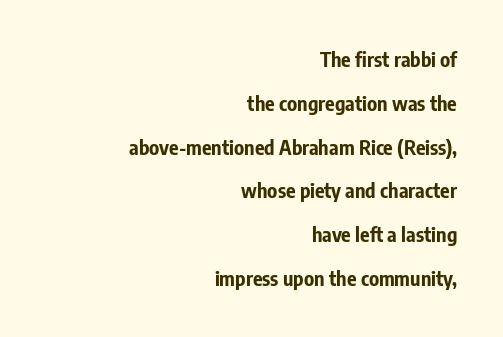
Check the space under the baseline: it is left empty. If you drew a line through each stem, it would be perfectly vertical. These lines keep a tight, regular rhythm from letter to letter. The typesetter chose a ragged-left arrangement here. Honestly, the rows look like they've been pulled way apart.
